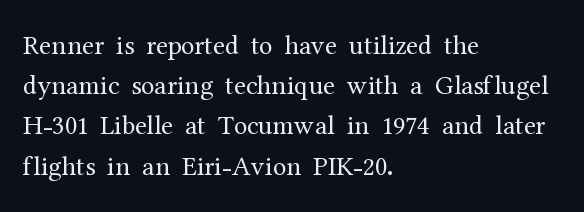
{"italic": "no", "bold": "no", "underline": "no", "align": "left", "line_spacing": "normal", "line_spacing_ratio": 1.49, "letter_spacing": "normal", "letter_spacing_em": 0.0, "glyph_px": 27}
